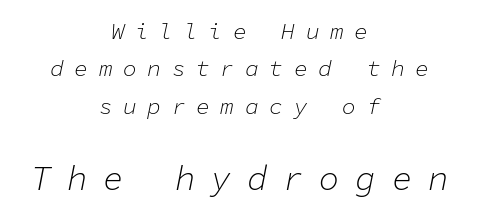
The image shows 34 px light type, italic (leaning right), monospaced; set centered, normal line spacing (1.63x), unusually wide letter spacing (+0.46 em), not underlined; the second (bottom) block is 1.48x larger; low stroke contrast and a medium x-height.
